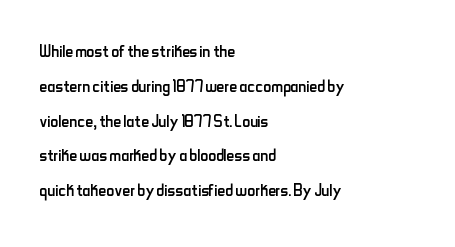
All the whitespace from short lines collects on the right. No extra tracking has been applied to these lines. Characters remain perfectly vertical along every line. The space beneath each line is pristine and unruled. Vertical stems look standard width or narrower in stroke.
